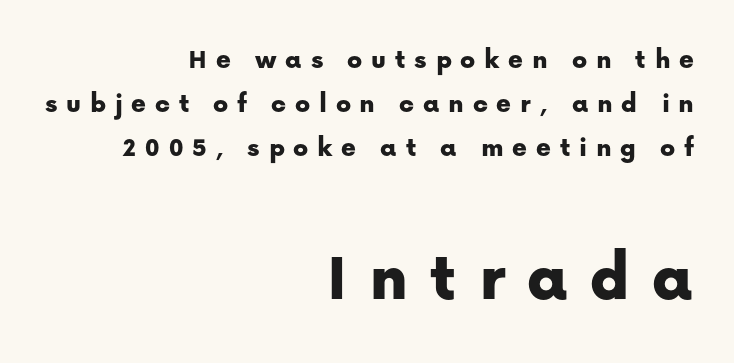
Q: Is the text italic (slanted)? A: No, it is upright.
Q: Is the typeface a serif or a sans-serif typeface? A: Sans-serif.
Q: Is the text underlined? A: No.
Q: How is the paragraph aligned? A: Right-aligned.
Q: Is the spacing between letters normal or unusually wide? A: Unusually wide.
Q: Is the spacing between lines tight, normal or loose? A: Normal.
Q: Which block of text is set in a larger size, the first (top) or the second (bottom)? A: The second (bottom) one.
Q: Width (condensed, normal, or wide)? A: Normal.
Q: Stroke contrast? A: Low.
Q: x-height? A: Medium.
Q: Monospaced? A: No.
